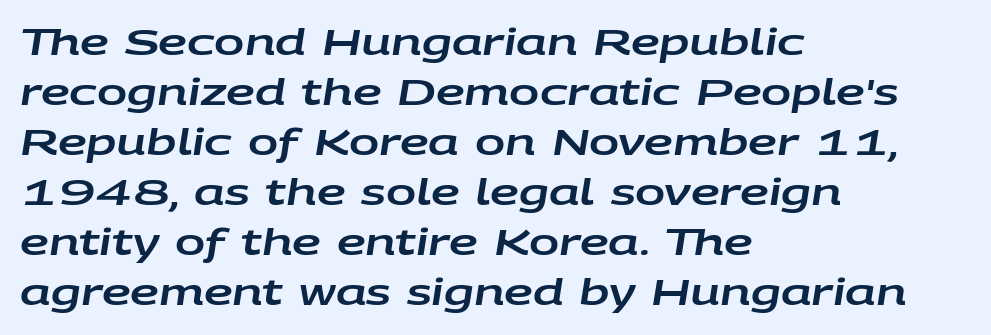
{"italic": "yes", "lean": "right", "slant_degrees": 9, "width": "wide", "stroke_contrast": "low", "x_height": "large", "monospaced": "no", "underline": "no", "align": "left", "line_spacing": "normal", "line_spacing_ratio": 1.39, "letter_spacing": "normal", "letter_spacing_em": 0.0, "glyph_px": 36}
